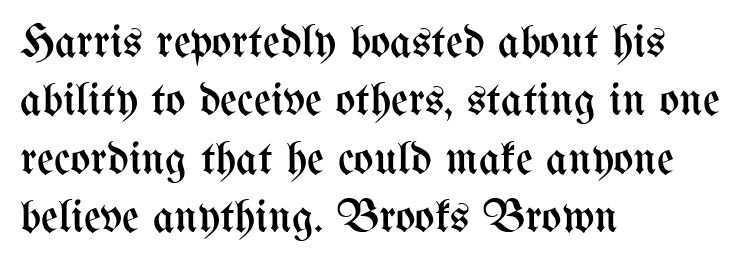
The image shows 47 px regular-weight, condensed type, upright; set left-aligned, line spacing 1.24x, normal letter spacing, not underlined; medium stroke contrast and a medium x-height.
